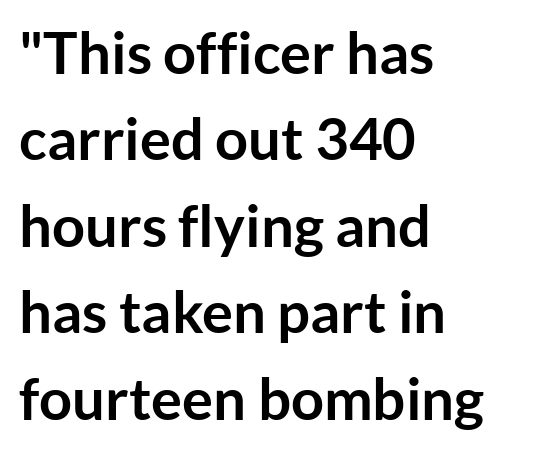
The passage shown is emphatically bold. Characters remain perfectly vertical along every line. These lines are rendered in a variable-pitch font. Short note: letters normally spaced. Letters rest on an invisible, unmarked baseline. One-word summary of the alignment: left.
